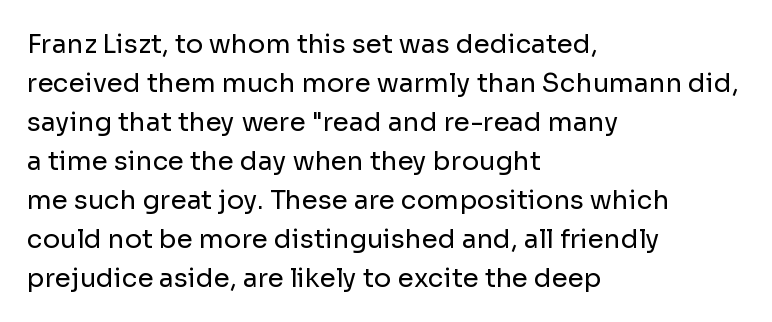
The image shows 26 px text type, upright; set left-aligned, normal line spacing (1.5x), normal letter spacing, not underlined.
